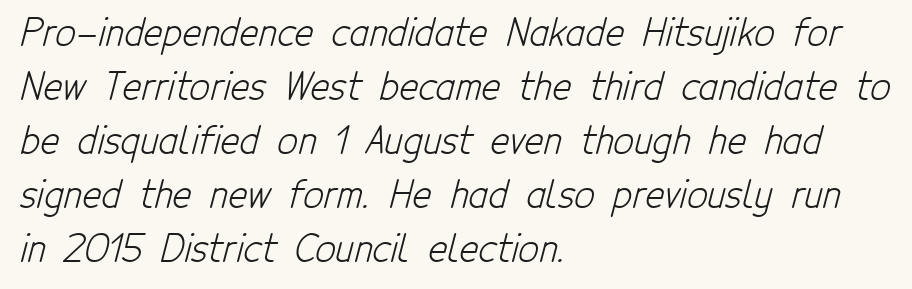
Q: Is the text bold? A: No.
Q: Is the typeface a serif or a sans-serif typeface? A: Sans-serif.
Q: Is the text underlined? A: No.
Q: How is the paragraph aligned? A: Left-aligned.
Q: Is the spacing between letters normal or unusually wide? A: Normal.
Q: Is the spacing between lines tight, normal or loose? A: Normal.
Q: Width (condensed, normal, or wide)? A: Condensed.
Q: Stroke contrast? A: Low.
Q: x-height? A: Medium.
Q: Monospaced? A: No.
